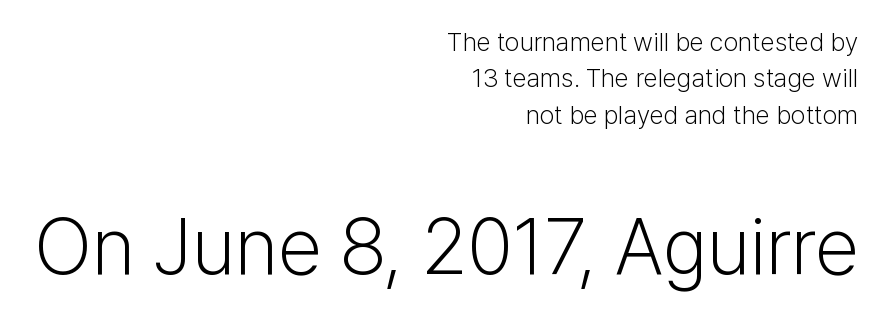
Q: Is the text bold? A: No.
Q: Is the text italic (slanted)? A: No, it is upright.
Q: Is the typeface a serif or a sans-serif typeface? A: Sans-serif.
Q: Is the text underlined? A: No.
Q: How is the paragraph aligned? A: Right-aligned.
Q: Is the spacing between letters normal or unusually wide? A: Normal.
Q: Is the spacing between lines tight, normal or loose? A: Normal.
Q: Which block of text is set in a larger size, the first (top) or the second (bottom)? A: The second (bottom) one.
Q: Width (condensed, normal, or wide)? A: Normal.
Q: Stroke contrast? A: Low.
Q: x-height? A: Medium.
Q: Monospaced? A: No.
